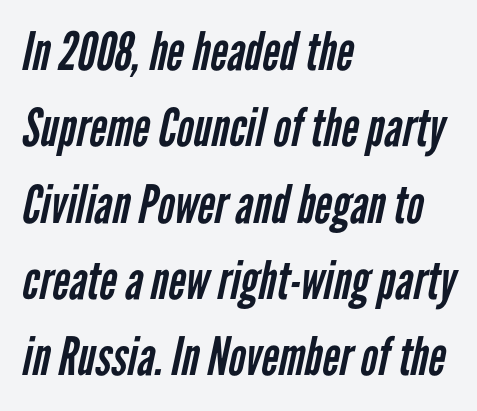
The rows are spaced the way most documents space them. Default kerning and tracking; the words read as compact shapes. Nope, no serifs anywhere on these letters. Every row of glyphs begins at an identical x-position on the left. The area under the type is left untouched.
